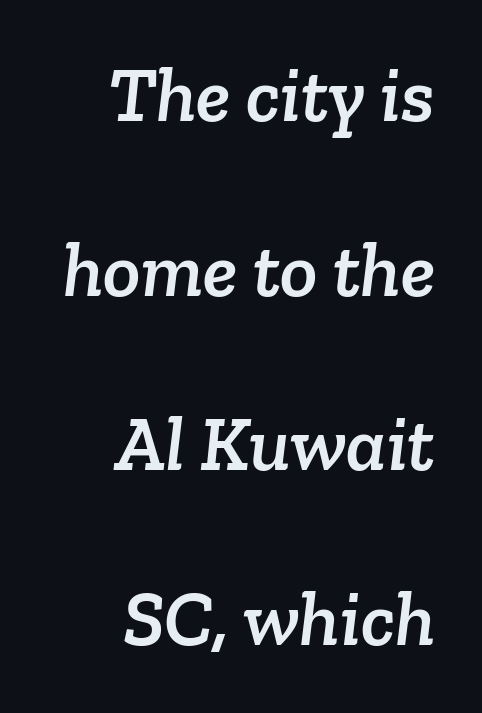
Q: Is the typeface a serif or a sans-serif typeface? A: Serif.
Q: Is the text underlined? A: No.
Q: How is the paragraph aligned? A: Right-aligned.
Q: Is the spacing between letters normal or unusually wide? A: Normal.
Q: Is the spacing between lines tight, normal or loose? A: Loose.
Q: Width (condensed, normal, or wide)? A: Normal.
Q: Stroke contrast? A: Low.
Q: x-height? A: Medium.
Q: Monospaced? A: No.
